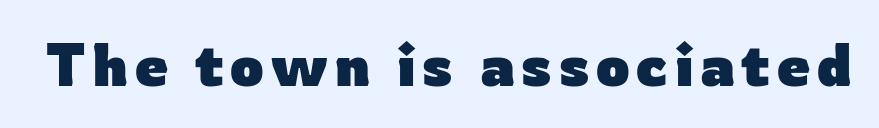
The image shows 59 px heavy sans-serif type, upright; set not underlined; low stroke contrast and a medium x-height.
